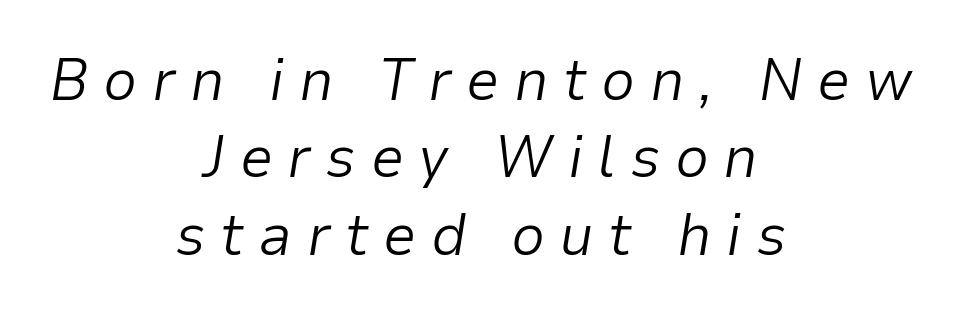
A typesetter would call this proportional, since set widths differ per character. The zone under the glyphs is completely vacant. The leading is moderate, giving the passage an even texture. Caption: face not bold, strokes unweighted. Inter-character spacing is expanded well beyond the font's built-in metrics. Centered paragraph, ragged on both sides.
